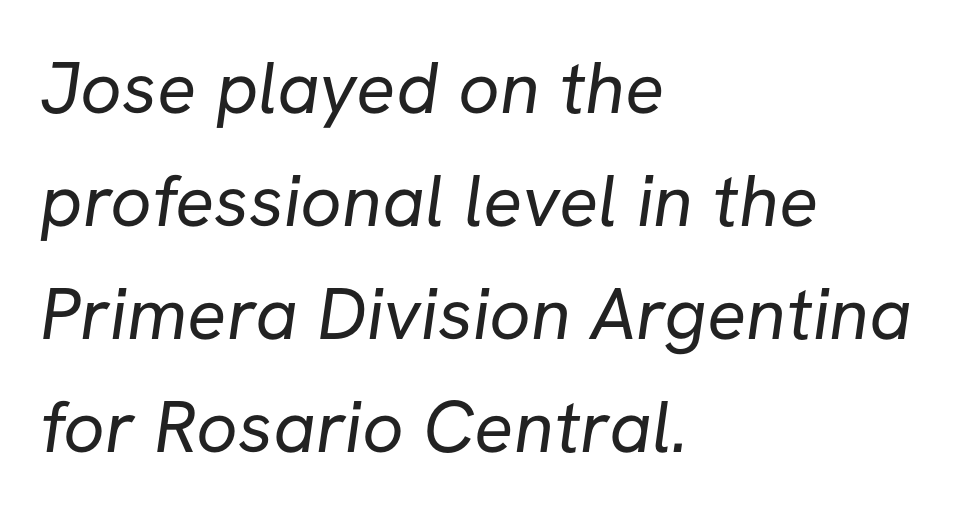
Observe the absence of serifs on each vertical stroke in this sample. The space beneath each line is pristine and unruled. Compared with a centered layout, this one pins lines to the left instead. The gaps between neighbouring characters are ordinary and unremarkable. Caption: face not bold, strokes unweighted. A normal amount of white space separates one row of letters from the next.
